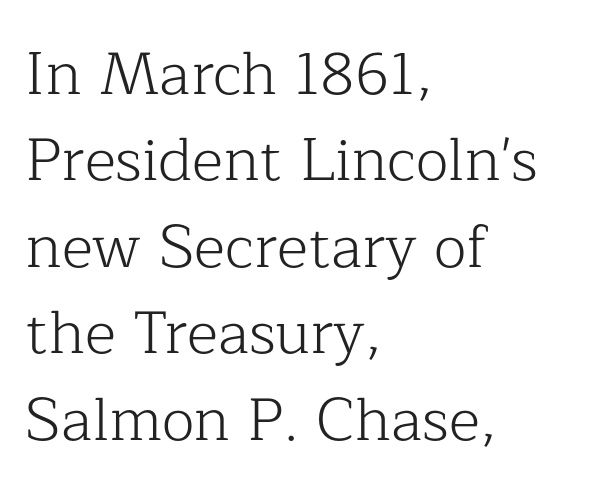
These lines are rendered in a variable-pitch font. Words appear dense and cohesive because spacing is normal. Notice how descenders clear the ascenders below comfortably — that's standard leading. Typographically, this falls in the serif category. If you drew a ruler down the left edge, every line would touch it. Has an underline been added? It has not.
